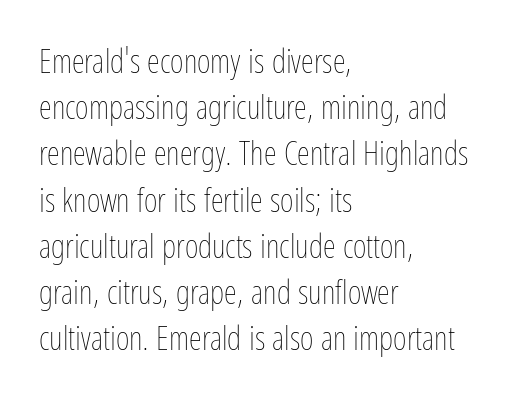
The weight tops out at a normal text grade. Beneath every word, the page is bare. It's the straight-up-and-down kind of type. A student would call this left alignment; a typographer would say flush left, rag right. Does extra space separate the letters? No, they use regular spacing. Vertical spacing — default.
